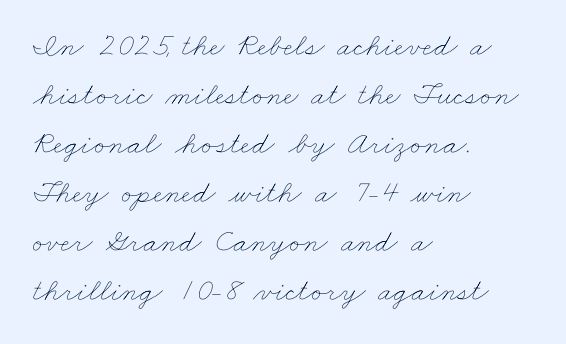
{"bold": "no", "weight": "thin", "width": "wide", "stroke_contrast": "low", "x_height": "small", "monospaced": "no", "underline": "no", "align": "left", "line_spacing": "normal", "line_spacing_ratio": 1.53, "letter_spacing": "normal", "letter_spacing_em": 0.0, "glyph_px": 32}
